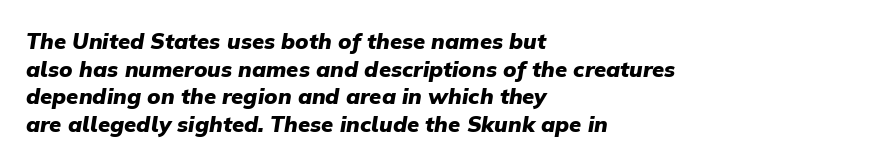
The image shows 22 px bold type, italic (leaning right); set left-aligned, normal line spacing (1.26x), normal letter spacing, not underlined.
